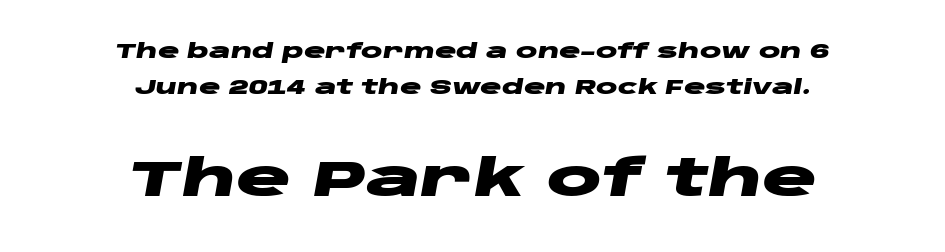
{"italic": "yes", "lean": "right", "slant_degrees": 10, "bold": "yes", "weight": "heavy", "width": "wide", "stroke_contrast": "low", "x_height": "large", "monospaced": "no", "underline": "no", "align": "center", "line_spacing_ratio": 1.81, "letter_spacing": "normal", "letter_spacing_em": 0.0, "larger_block": "second", "size_ratio": 2.55, "glyph_px": 51}
